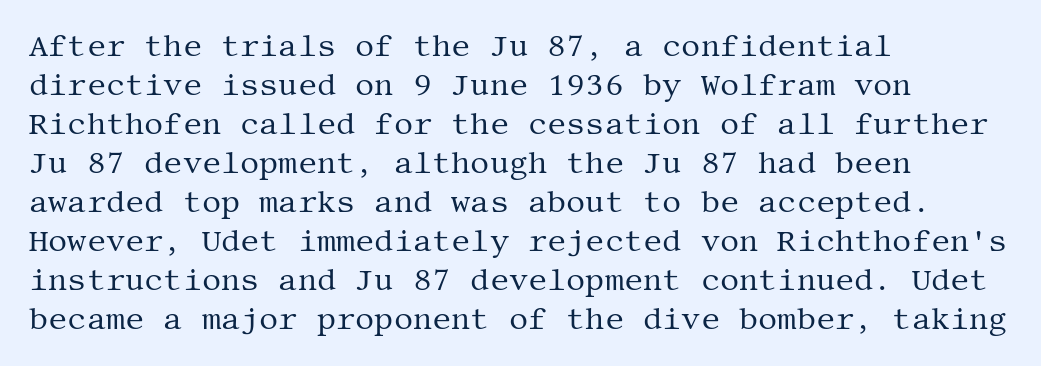
{"serif": "yes", "italic": "no", "bold": "no", "weight": "regular", "width": "normal", "stroke_contrast": "medium", "x_height": "large", "underline": "no", "align": "left", "line_spacing": "normal", "line_spacing_ratio": 1.3, "letter_spacing": "normal", "letter_spacing_em": 0.0, "glyph_px": 30}
